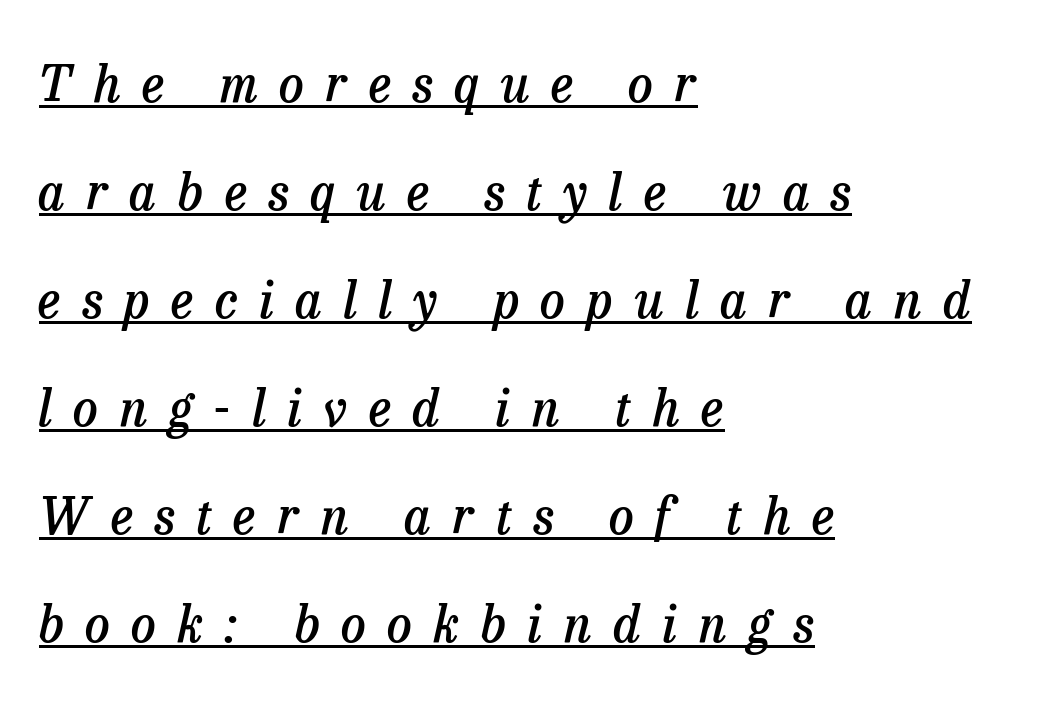
{"serif": "yes", "italic": "yes", "lean": "right", "slant_degrees": 13, "bold": "semi", "weight": "semibold", "width": "normal", "stroke_contrast": "low", "x_height": "medium", "monospaced": "no", "underline": "yes", "align": "left", "line_spacing": "loose", "line_spacing_ratio": 2.16, "letter_spacing": "wide", "letter_spacing_em": 0.43, "glyph_px": 50}
